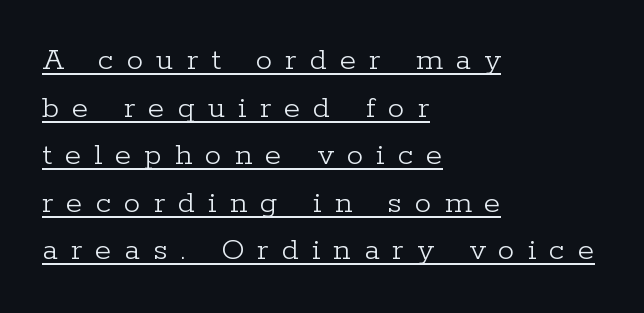
The tracking reads as deliberately expanded to a designer's eye. Proportional: the letters do not fall into vertical columns. Does the type have serifs? Yes, each stem ends in a small foot. Compared with typical paragraphs, the rows here are spaced about the same.
